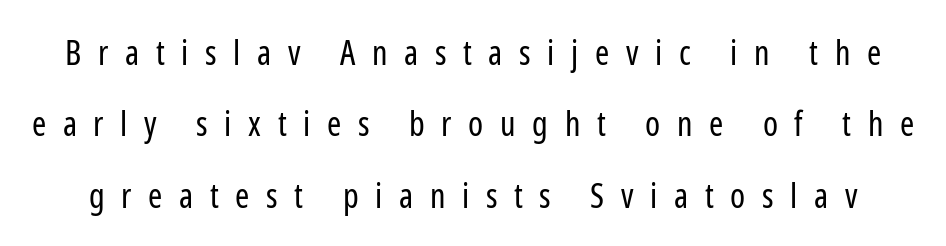
The image shows 34 px regular-weight, condensed sans-serif type, upright; set loose line spacing (2.1x), unusually wide letter spacing (+0.49 em), not underlined; low stroke contrast and a medium x-height.
